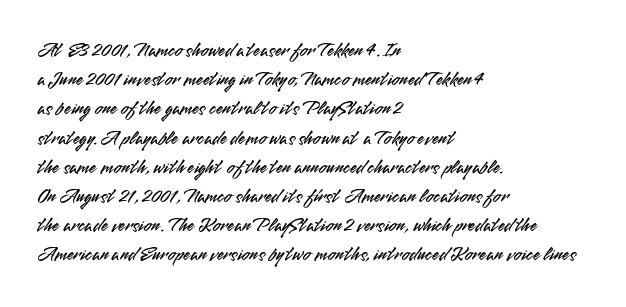
{"underline": "no", "align": "left", "line_spacing": "normal", "line_spacing_ratio": 1.46, "letter_spacing": "normal", "letter_spacing_em": 0.0, "glyph_px": 20}
